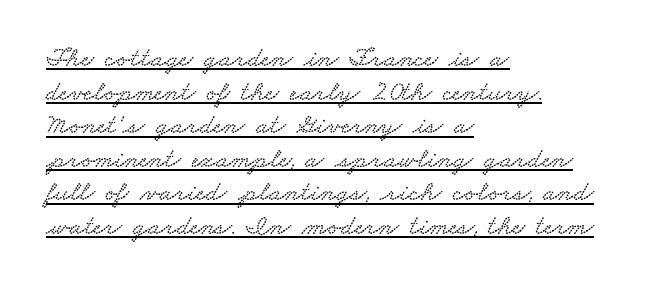
{"serif": "yes", "width": "wide", "stroke_contrast": "low", "x_height": "small", "monospaced": "no", "underline": "yes", "align": "left", "line_spacing_ratio": 1.2, "letter_spacing": "normal", "letter_spacing_em": 0.0, "glyph_px": 28}
